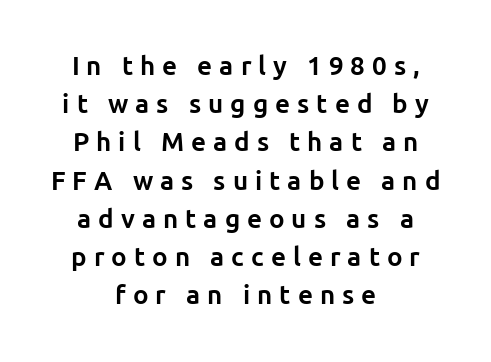
The axis of the letterforms is exactly vertical. There is plenty of visible air inserted between adjacent glyphs. The typesetting leans heavy: a genuine bold. Descenders hang freely into open space. The typesetter chose a symmetrical, centered arrangement here.
